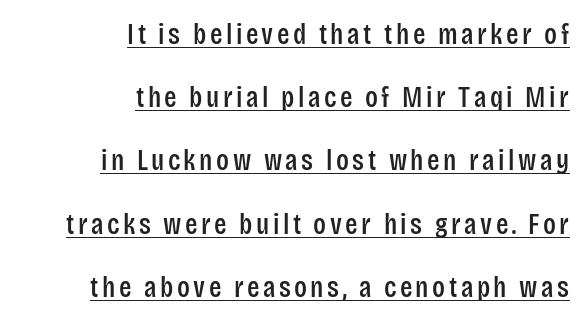
Q: Is the text italic (slanted)? A: No, it is upright.
Q: Is the typeface a serif or a sans-serif typeface? A: Sans-serif.
Q: Is the text underlined? A: Yes.
Q: How is the paragraph aligned? A: Right-aligned.
Q: Is the spacing between lines tight, normal or loose? A: Loose.
Q: Width (condensed, normal, or wide)? A: Condensed.
Q: Stroke contrast? A: Low.
Q: x-height? A: Large.
Q: Monospaced? A: No.
